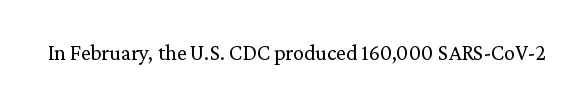
The image shows 22 px text type, upright; set normal letter spacing, not underlined.
